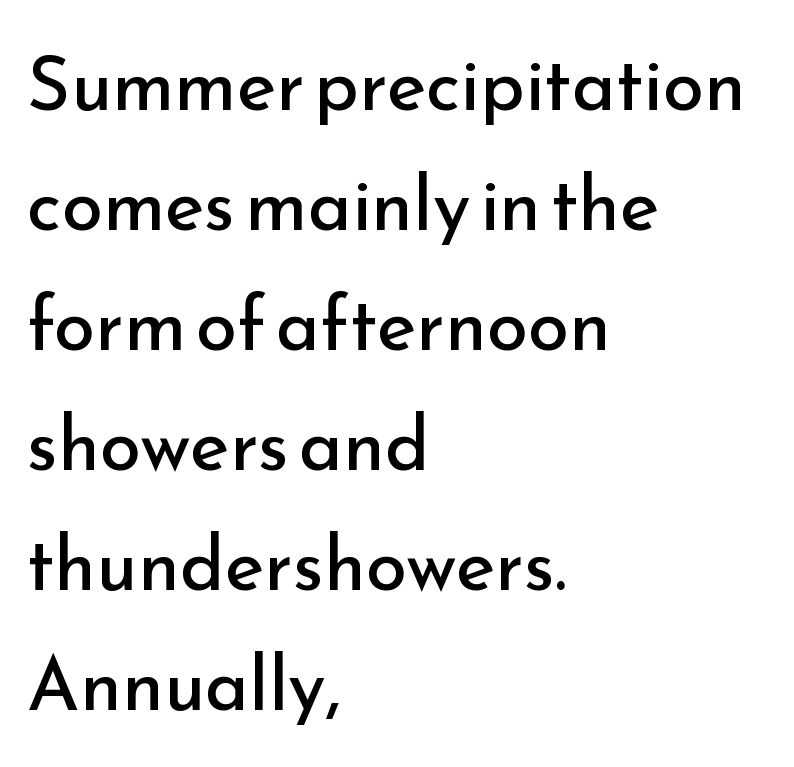
This reads as an unemphasized weight, regular at the heaviest. The type family on display is of the sans-serif kind. Underline: absent. Notice how the passage keeps a crisp vertical edge on the left only.
